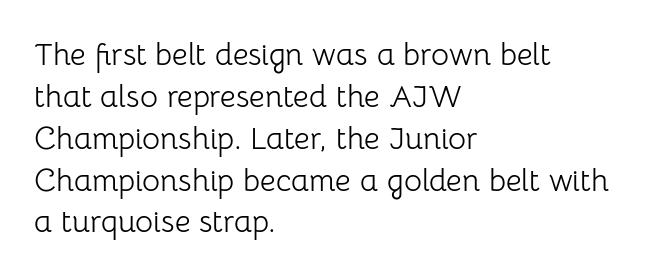
The image shows 31 px light sans-serif type, upright; set left-aligned, normal line spacing (1.35x), normal letter spacing, not underlined; low stroke contrast and a medium x-height.
